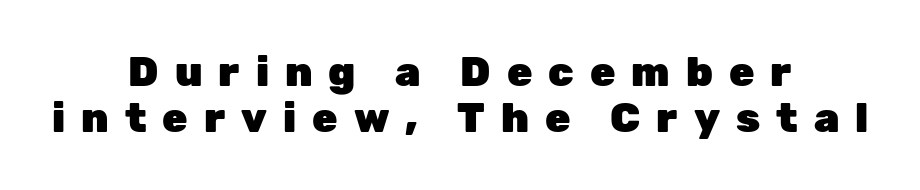
Q: Is the text bold? A: Yes.
Q: Is the text italic (slanted)? A: No, it is upright.
Q: Is the typeface a serif or a sans-serif typeface? A: Sans-serif.
Q: Is the text underlined? A: No.
Q: How is the paragraph aligned? A: Centered.
Q: Is the spacing between letters normal or unusually wide? A: Unusually wide.
Q: Is the spacing between lines tight, normal or loose? A: Tight.
Q: Width (condensed, normal, or wide)? A: Normal.
Q: Stroke contrast? A: Low.
Q: x-height? A: Medium.
Q: Monospaced? A: No.
